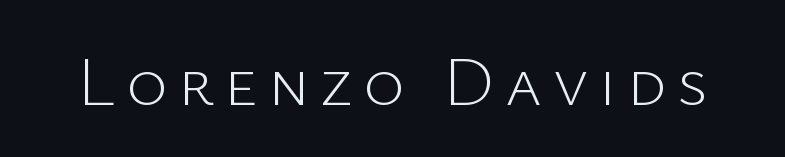
The image shows 70 px light sans-serif type, upright; set not underlined; low stroke contrast and a medium x-height.
